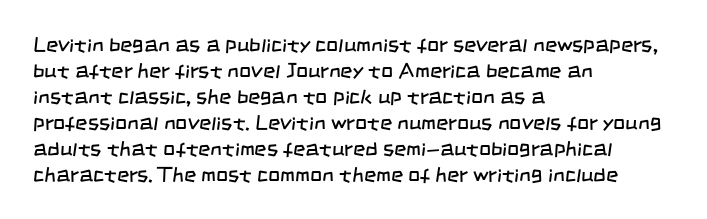
The image shows 21 px text type; set left-aligned, line spacing 1.24x, normal letter spacing, not underlined.
